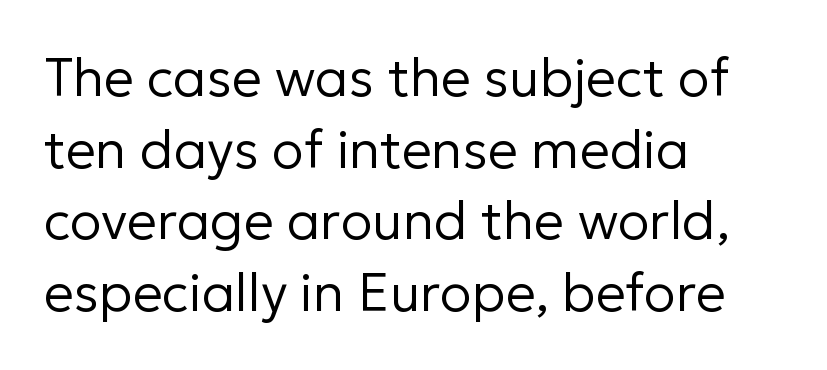
Q: Is the text bold? A: No.
Q: Is the text italic (slanted)? A: No, it is upright.
Q: Is the typeface a serif or a sans-serif typeface? A: Sans-serif.
Q: Is the text underlined? A: No.
Q: How is the paragraph aligned? A: Left-aligned.
Q: Is the spacing between letters normal or unusually wide? A: Normal.
Q: Is the spacing between lines tight, normal or loose? A: Normal.
Q: Width (condensed, normal, or wide)? A: Normal.
Q: Stroke contrast? A: Low.
Q: x-height? A: Medium.
Q: Monospaced? A: No.
